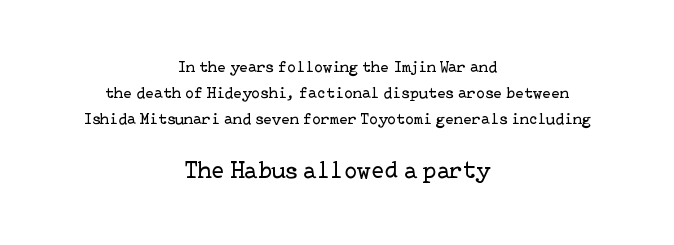
Block two is the big one; block one sits smaller above it. Does extra space separate the letters? No, they use regular spacing. The passage shown is not underscored anywhere. The setting favours the middle, as headings and verse often do. The strokes are not fattened; the text isn't bold. How would I describe the line gaps? Plain and ordinary.
